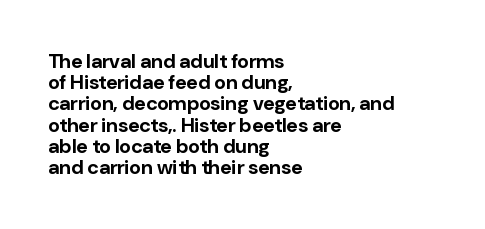
{"italic": "no", "bold": "yes", "underline": "no", "align": "left", "line_spacing": "tight", "line_spacing_ratio": 1.06, "letter_spacing": "normal", "letter_spacing_em": 0.0, "glyph_px": 20}
